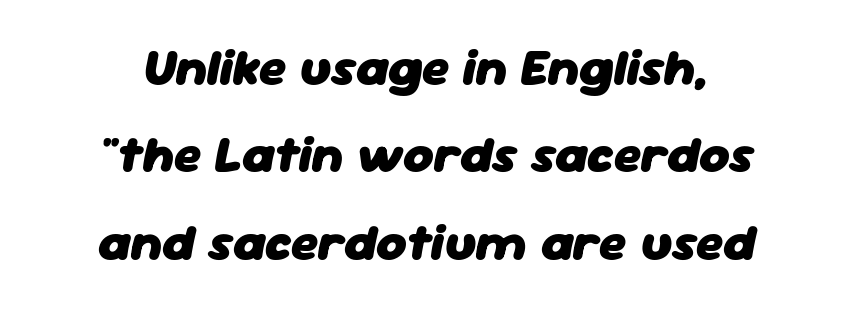
The image shows 52 px heavy type, italic (leaning right); set centered, normal line spacing (1.68x), normal letter spacing, not underlined; low stroke contrast and a medium x-height.
